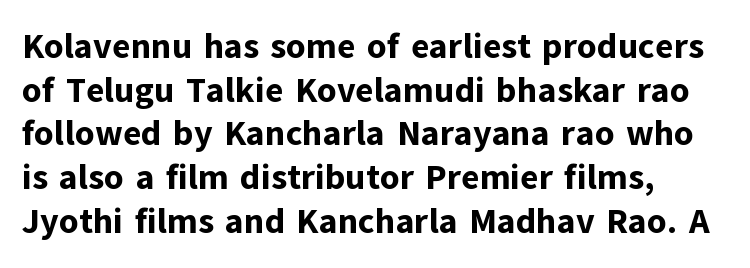
Q: Is the text bold? A: Yes.
Q: Is the text italic (slanted)? A: No, it is upright.
Q: Is the typeface a serif or a sans-serif typeface? A: Sans-serif.
Q: Is the text underlined? A: No.
Q: How is the paragraph aligned? A: Left-aligned.
Q: Is the spacing between letters normal or unusually wide? A: Normal.
Q: Is the spacing between lines tight, normal or loose? A: Normal.
Q: Width (condensed, normal, or wide)? A: Normal.
Q: Stroke contrast? A: Low.
Q: x-height? A: Medium.
Q: Monospaced? A: No.
